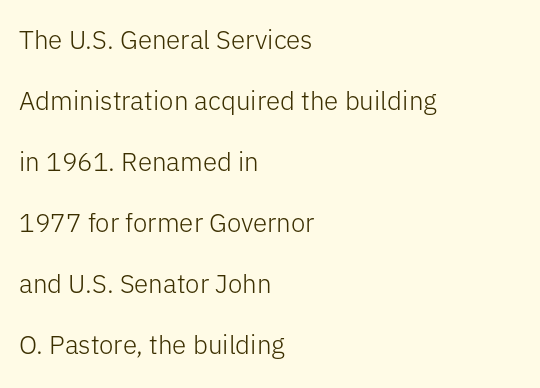
Line spacing here is loose. Teacher's note: observe the even left margin — that is flush-left alignment. Beneath every word, the page is bare. Nope, not italic — everything's standing straight. Stems here are at most as thick as an everyday book face.
